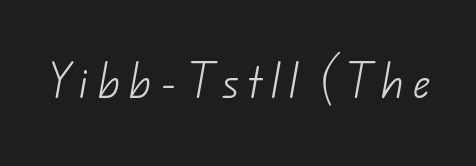
Q: Is the text bold? A: No.
Q: Is the typeface a serif or a sans-serif typeface? A: Sans-serif.
Q: Is the text underlined? A: No.
Q: Is the spacing between letters normal or unusually wide? A: Unusually wide.
Q: Width (condensed, normal, or wide)? A: Normal.
Q: Stroke contrast? A: Low.
Q: x-height? A: Small.
Q: Monospaced? A: No.
